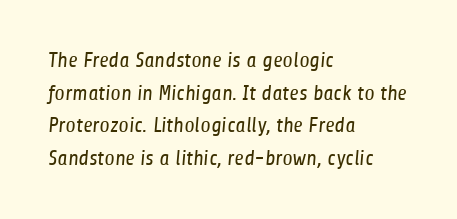
Q: Is the text bold? A: No.
Q: Is the text underlined? A: No.
Q: How is the paragraph aligned? A: Left-aligned.
Q: Is the spacing between letters normal or unusually wide? A: Normal.
Q: Is the spacing between lines tight, normal or loose? A: Normal.
